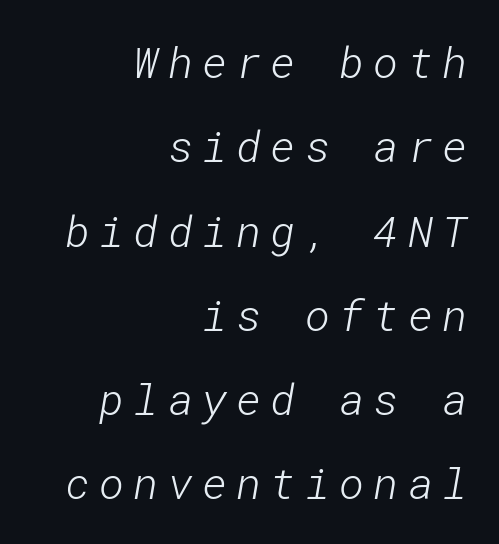
Q: Is the text bold? A: No.
Q: Is the typeface a serif or a sans-serif typeface? A: Sans-serif.
Q: Is the text underlined? A: No.
Q: How is the paragraph aligned? A: Right-aligned.
Q: Is the spacing between letters normal or unusually wide? A: Unusually wide.
Q: Is the spacing between lines tight, normal or loose? A: Loose.
Q: Width (condensed, normal, or wide)? A: Normal.
Q: Stroke contrast? A: Low.
Q: x-height? A: Medium.
